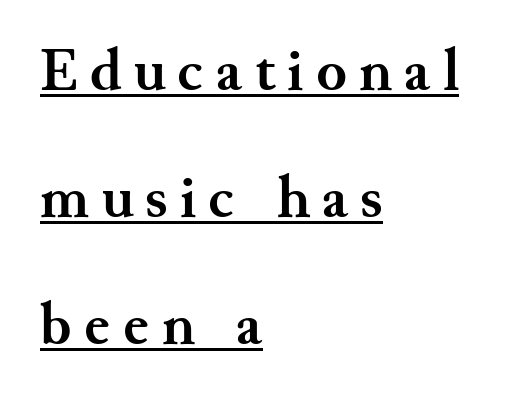
Q: Is the text bold? A: Yes.
Q: Is the text italic (slanted)? A: No, it is upright.
Q: Is the typeface a serif or a sans-serif typeface? A: Serif.
Q: Is the text underlined? A: Yes.
Q: How is the paragraph aligned? A: Left-aligned.
Q: Is the spacing between letters normal or unusually wide? A: Unusually wide.
Q: Is the spacing between lines tight, normal or loose? A: Loose.
Q: Width (condensed, normal, or wide)? A: Normal.
Q: Stroke contrast? A: Medium.
Q: x-height? A: Small.
Q: Monospaced? A: No.
